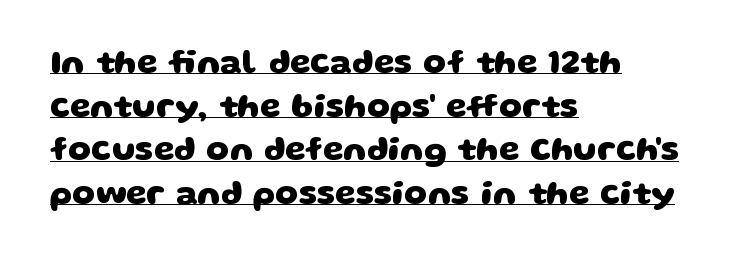
{"serif": "no", "bold": "yes", "weight": "heavy", "width": "wide", "stroke_contrast": "low", "x_height": "large", "monospaced": "no", "underline": "yes", "align": "left", "line_spacing": "normal", "line_spacing_ratio": 1.32, "letter_spacing": "normal", "letter_spacing_em": 0.0, "glyph_px": 33}
